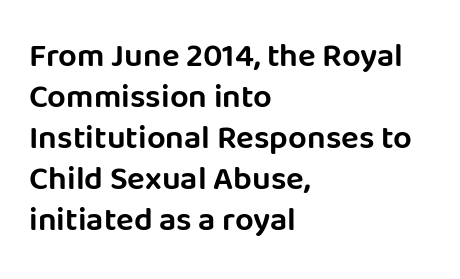
Q: Is the text italic (slanted)? A: No, it is upright.
Q: Is the typeface a serif or a sans-serif typeface? A: Sans-serif.
Q: Is the text underlined? A: No.
Q: How is the paragraph aligned? A: Left-aligned.
Q: Is the spacing between letters normal or unusually wide? A: Normal.
Q: Width (condensed, normal, or wide)? A: Normal.
Q: Stroke contrast? A: Low.
Q: x-height? A: Large.
Q: Monospaced? A: No.
